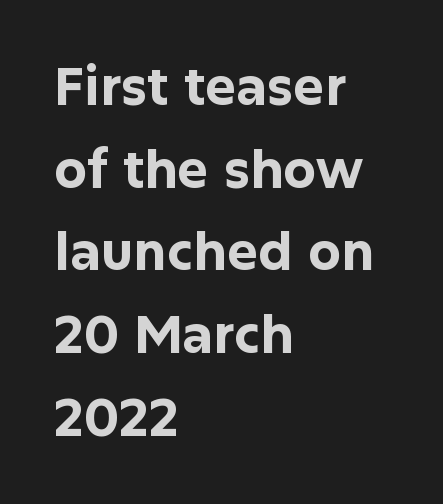
Q: Is the text bold? A: Yes.
Q: Is the text italic (slanted)? A: No, it is upright.
Q: Is the typeface a serif or a sans-serif typeface? A: Sans-serif.
Q: Is the text underlined? A: No.
Q: How is the paragraph aligned? A: Left-aligned.
Q: Is the spacing between letters normal or unusually wide? A: Normal.
Q: Is the spacing between lines tight, normal or loose? A: Normal.
Q: Width (condensed, normal, or wide)? A: Normal.
Q: Stroke contrast? A: Low.
Q: x-height? A: Medium.
Q: Monospaced? A: No.
